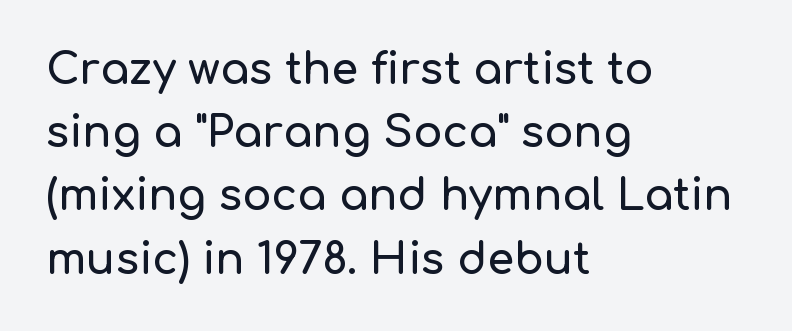
Q: Is the text italic (slanted)? A: No, it is upright.
Q: Is the typeface a serif or a sans-serif typeface? A: Sans-serif.
Q: Is the text underlined? A: No.
Q: How is the paragraph aligned? A: Left-aligned.
Q: Is the spacing between letters normal or unusually wide? A: Normal.
Q: Is the spacing between lines tight, normal or loose? A: Normal.
Q: Width (condensed, normal, or wide)? A: Normal.
Q: Stroke contrast? A: Low.
Q: x-height? A: Medium.
Q: Monospaced? A: No.
